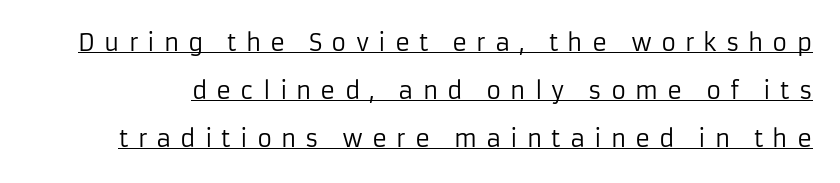
{"italic": "no", "bold": "no", "underline": "yes", "line_spacing": "loose", "line_spacing_ratio": 2.09, "letter_spacing": "wide", "letter_spacing_em": 0.39, "glyph_px": 23}
